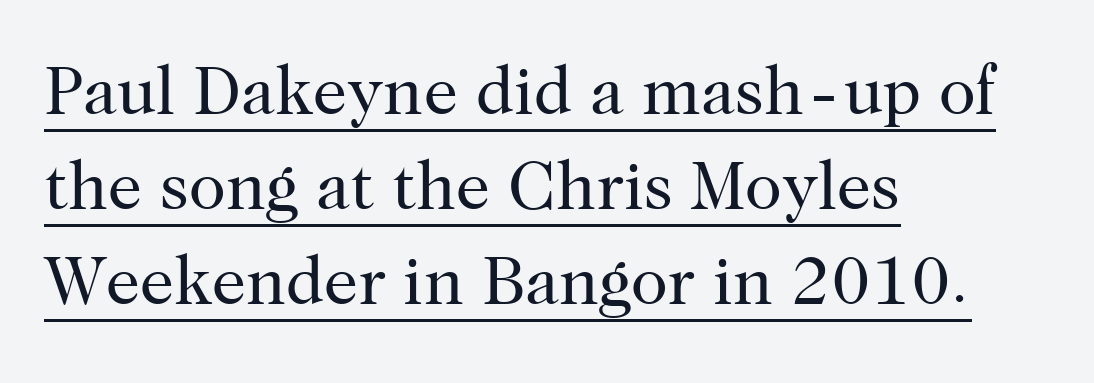
Q: Is the text bold? A: No.
Q: Is the text italic (slanted)? A: No, it is upright.
Q: Is the typeface a serif or a sans-serif typeface? A: Serif.
Q: Is the text underlined? A: Yes.
Q: How is the paragraph aligned? A: Left-aligned.
Q: Is the spacing between letters normal or unusually wide? A: Normal.
Q: Is the spacing between lines tight, normal or loose? A: Normal.
Q: Width (condensed, normal, or wide)? A: Normal.
Q: Stroke contrast? A: High.
Q: x-height? A: Medium.
Q: Monospaced? A: No.
